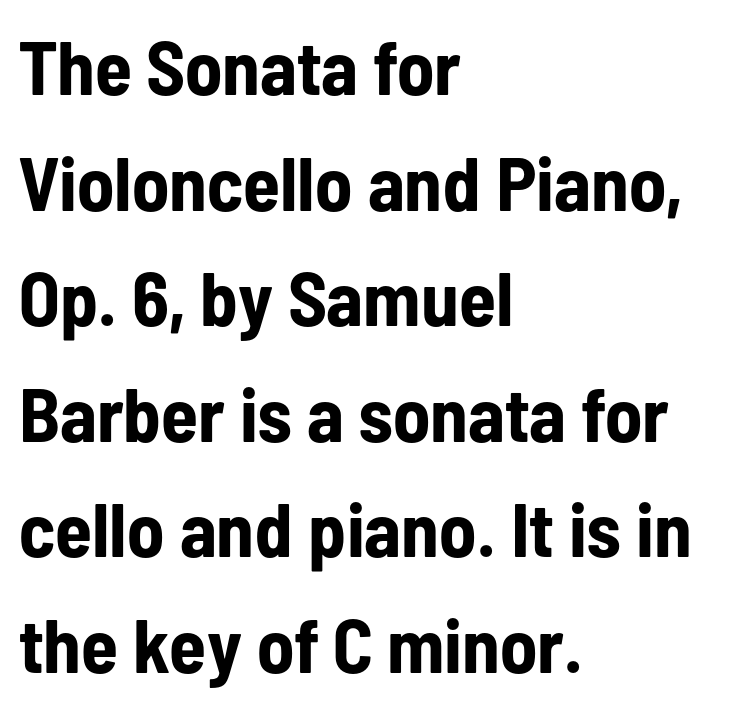
Q: Is the text bold? A: Yes.
Q: Is the text italic (slanted)? A: No, it is upright.
Q: Is the typeface a serif or a sans-serif typeface? A: Sans-serif.
Q: Is the text underlined? A: No.
Q: How is the paragraph aligned? A: Left-aligned.
Q: Is the spacing between letters normal or unusually wide? A: Normal.
Q: Is the spacing between lines tight, normal or loose? A: Normal.
Q: Width (condensed, normal, or wide)? A: Condensed.
Q: Stroke contrast? A: Low.
Q: x-height? A: Medium.
Q: Monospaced? A: No.
